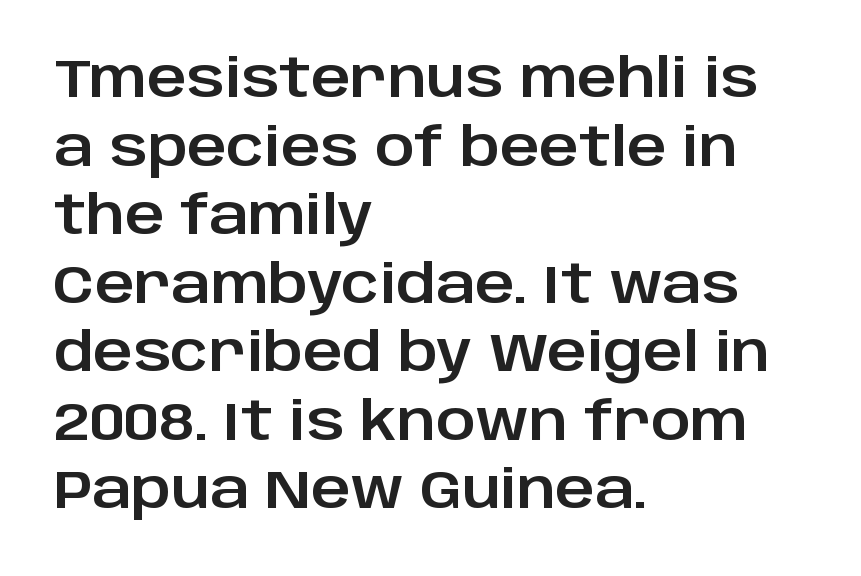
The image shows 54 px sans-serif type, upright; set left-aligned, normal line spacing (1.27x), normal letter spacing, not underlined; low stroke contrast and a large x-height.
